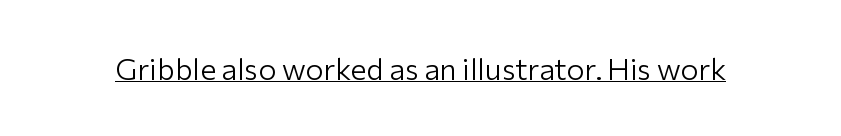
{"serif": "no", "italic": "no", "bold": "no", "weight": "light", "width": "normal", "stroke_contrast": "low", "x_height": "medium", "monospaced": "no", "underline": "yes", "letter_spacing": "normal", "letter_spacing_em": 0.0, "glyph_px": 30}
